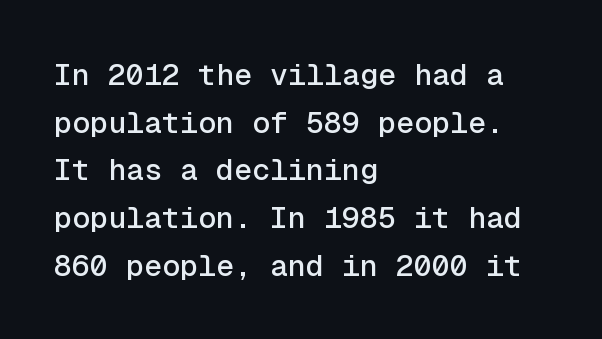
The image shows 30 px sans-serif type, upright, monospaced; set left-aligned, normal line spacing (1.59x), normal letter spacing, not underlined; a medium x-height.
